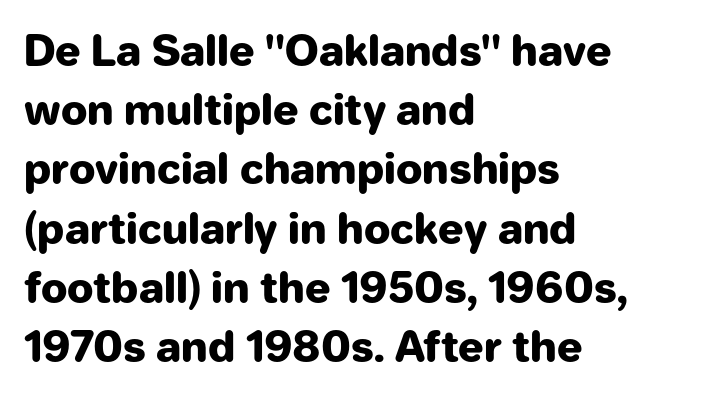
In terms of weight, the rendering is a true, heavy bold. This sample keeps an unexceptional amount of space between lines. A typesetter would mark this as roman, not italic. Nobody drew a line under any word here. The line texture is even and compact thanks to regular tracking.
